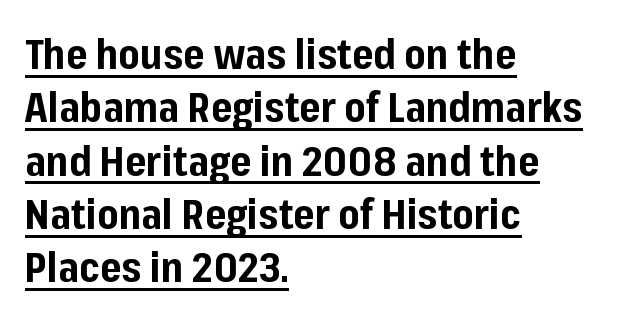
The image shows 41 px bold sans-serif type, upright; set left-aligned, normal line spacing (1.3x), normal letter spacing, underlined; low stroke contrast and a medium x-height.
